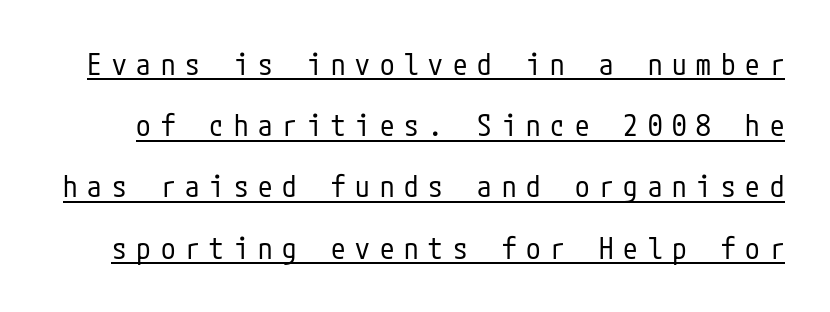
Q: Is the text bold? A: No.
Q: Is the text italic (slanted)? A: No, it is upright.
Q: Is the typeface a serif or a sans-serif typeface? A: Sans-serif.
Q: Is the text underlined? A: Yes.
Q: Is the spacing between letters normal or unusually wide? A: Unusually wide.
Q: Is the spacing between lines tight, normal or loose? A: Loose.
Q: Width (condensed, normal, or wide)? A: Condensed.
Q: Stroke contrast? A: Low.
Q: x-height? A: Medium.
